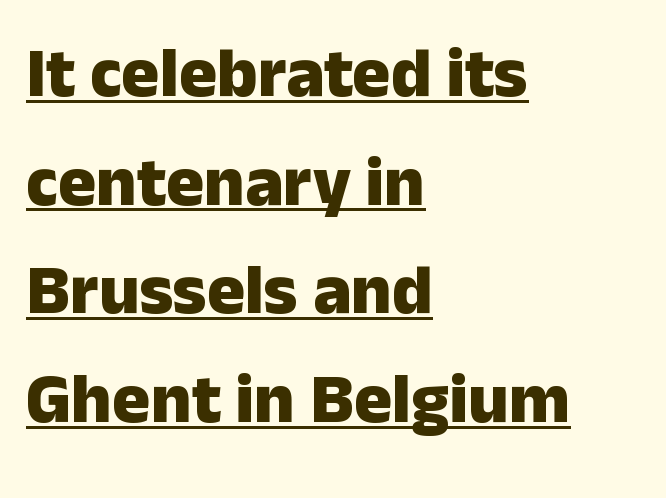
Is the block centered? No — it sits flush against the left margin. A dark, heavy texture on the line: the type is bold. Note the varied advance widths — an 'i' is clearly narrower than an 'm'. Normally led — the rows are evenly, conventionally spaced. These characters rest on top of a visible drawn line.
